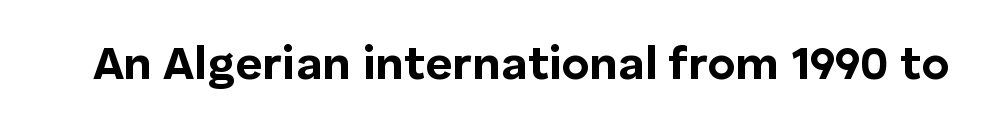
The letters advance in unequal steps, a hallmark of proportional type. The line texture is even and compact thanks to regular tracking. Look at the stroke-to-counter ratio: heavy, a bold. Classification — sans serif.
